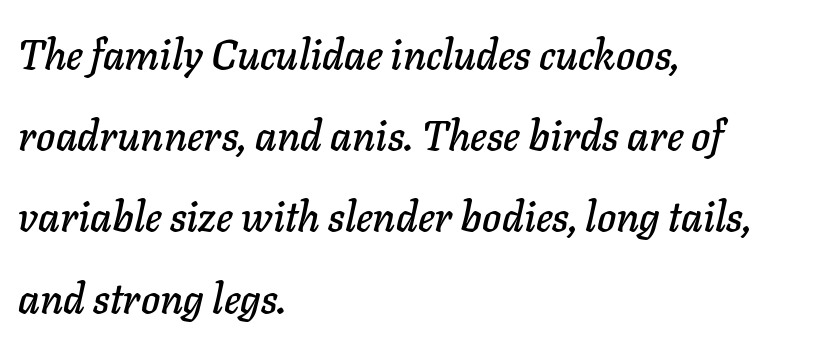
A classic flush-left, rag-right setting is used for this passage. Words float on clear page, feet unadorned. The block of text is sparse from top to bottom, with ample space between rows. The letters advance in unequal steps, a hallmark of proportional type. Looking at the ascenders, they clearly lean.
